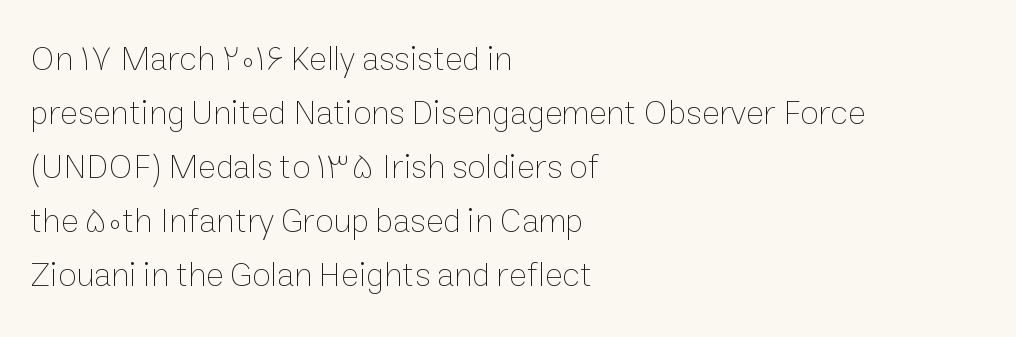
Q: Is the text bold? A: No.
Q: Is the text italic (slanted)? A: No, it is upright.
Q: Is the text underlined? A: No.
Q: How is the paragraph aligned? A: Left-aligned.
Q: Is the spacing between letters normal or unusually wide? A: Normal.
Q: Is the spacing between lines tight, normal or loose? A: Normal.
Q: Width (condensed, normal, or wide)? A: Normal.
Q: Stroke contrast? A: Low.
Q: x-height? A: Medium.
Q: Monospaced? A: No.
